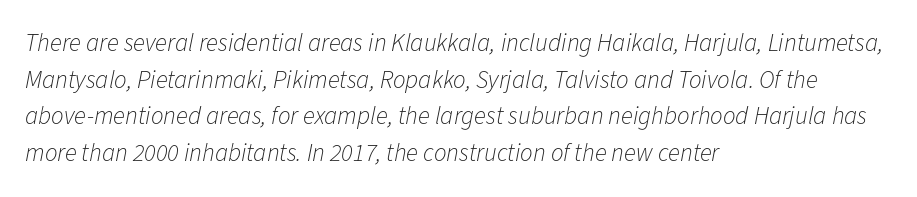
The image shows 25 px text type, italic (leaning right); set left-aligned, normal line spacing (1.47x), normal letter spacing, not underlined.
